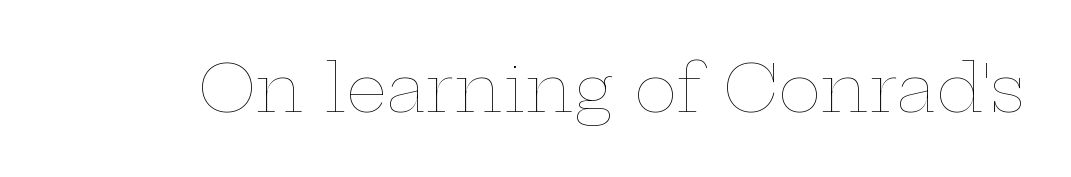
The typesetting does not lean heavy: it is not bold. A typesetter would call this proportional, since set widths differ per character. A typesetter would mark this as roman, not italic. Letters rest on an invisible, unmarked baseline. Nobody touched the tracking dial on this one.
